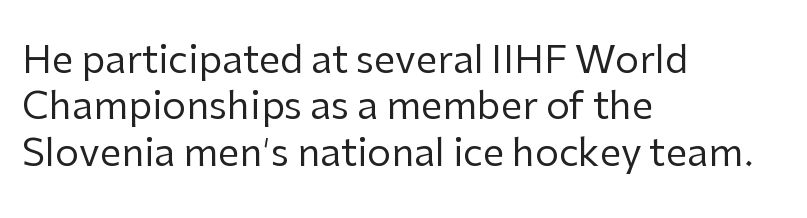
Inter-character spacing is left at the font's built-in metrics. Left-aligned paragraph, ragged on the right. The passage shown is typed in a proportional face where columns would drift. Grotesque or geometric, the face here clearly has no serifs. Characters remain perfectly vertical along every line.
